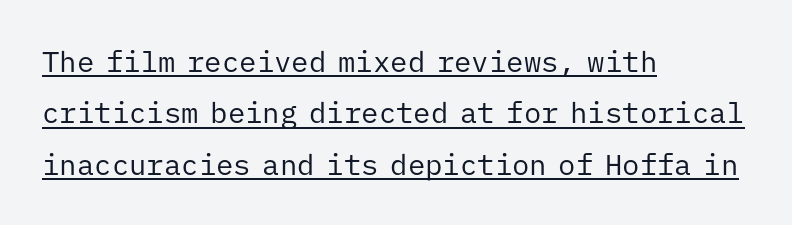
The image shows 29 px regular-weight sans-serif type, upright, monospaced; set left-aligned, line spacing 1.77x, normal letter spacing, underlined; low stroke contrast and a medium x-height.
